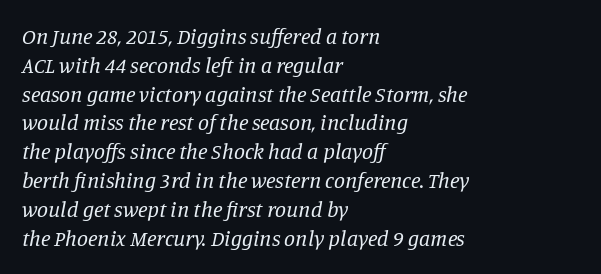
The image shows 22 px text type, italic (leaning right); set left-aligned, normal line spacing (1.31x), normal letter spacing, not underlined.
